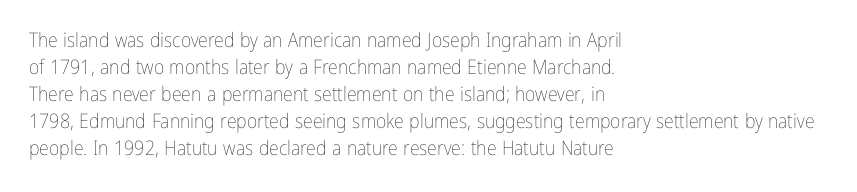
The image shows 20 px text type, upright; set left-aligned, normal line spacing (1.35x), normal letter spacing, not underlined.
